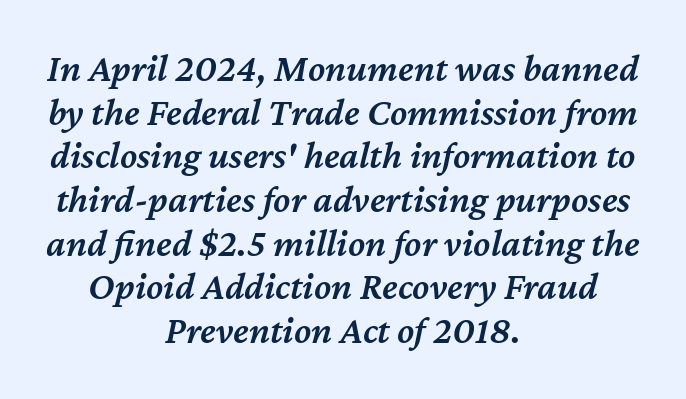
The letters advance in unequal steps, a hallmark of proportional type. Would a proofreader flag this as italicized? Yes. The setting favours the middle, as headings and verse often do. A typesetter would call this leading minimal, almost set solid. Here the glyphs are tracked normally, forming tight word shapes.
